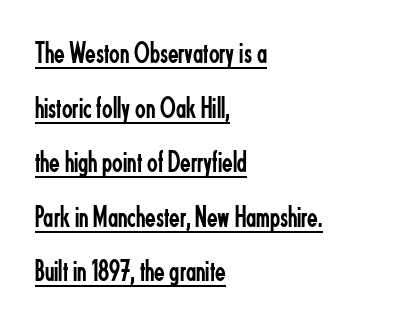
{"serif": "no", "italic": "no", "bold": "no", "weight": "regular", "width": "condensed", "stroke_contrast": "low", "x_height": "small", "monospaced": "no", "underline": "yes", "align": "left", "line_spacing_ratio": 1.76, "letter_spacing": "normal", "letter_spacing_em": 0.0, "glyph_px": 31}
